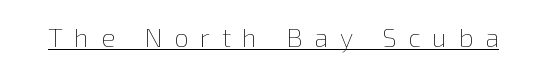
Q: Is the text bold? A: No.
Q: Is the text italic (slanted)? A: No, it is upright.
Q: Is the text underlined? A: Yes.
Q: Is the spacing between letters normal or unusually wide? A: Unusually wide.
